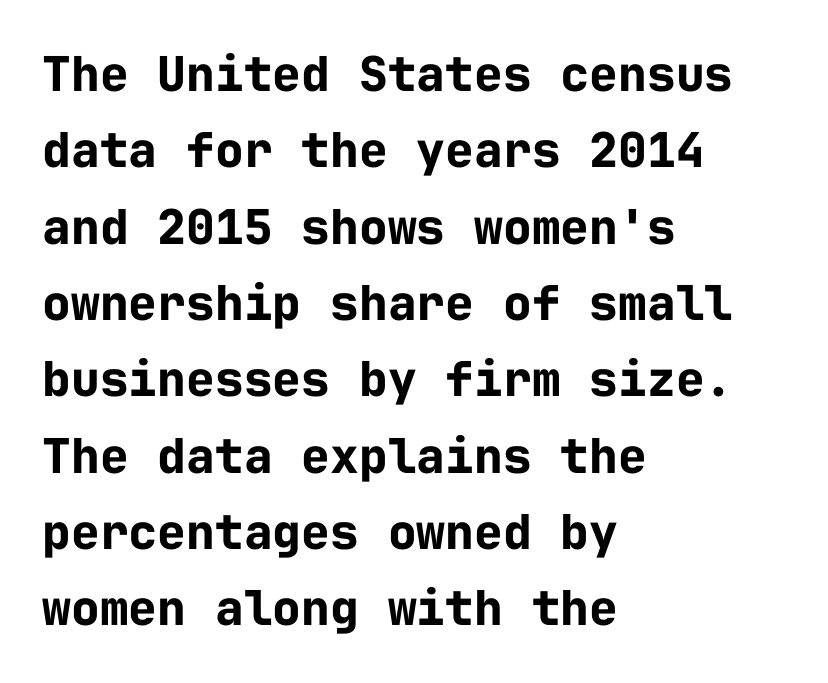
{"serif": "no", "italic": "no", "bold": "yes", "weight": "bold", "width": "normal", "stroke_contrast": "low", "x_height": "medium", "monospaced": "yes", "underline": "no", "align": "left", "line_spacing": "normal", "line_spacing_ratio": 1.59, "letter_spacing": "normal", "letter_spacing_em": 0.0, "glyph_px": 48}
